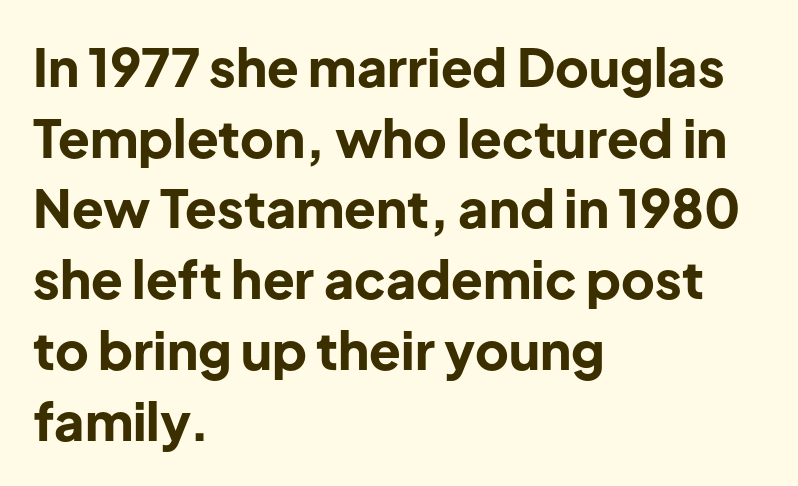
Letter spacing: default. Unmarked baselines from the first word to the last. No italicization has been applied; the sample stays upright. A typesetter would label this face a sans.
